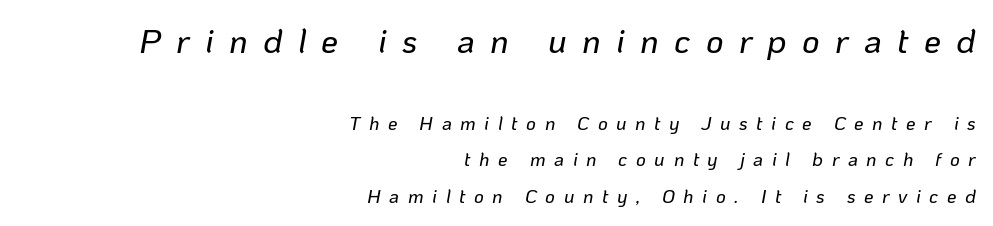
{"italic": "yes", "lean": "right", "slant_degrees": 10, "width": "normal", "stroke_contrast": "low", "x_height": "medium", "monospaced": "no", "underline": "no", "align": "right", "line_spacing": "loose", "line_spacing_ratio": 1.93, "letter_spacing": "wide", "letter_spacing_em": 0.45, "larger_block": "first", "size_ratio": 1.79, "glyph_px": 34}
